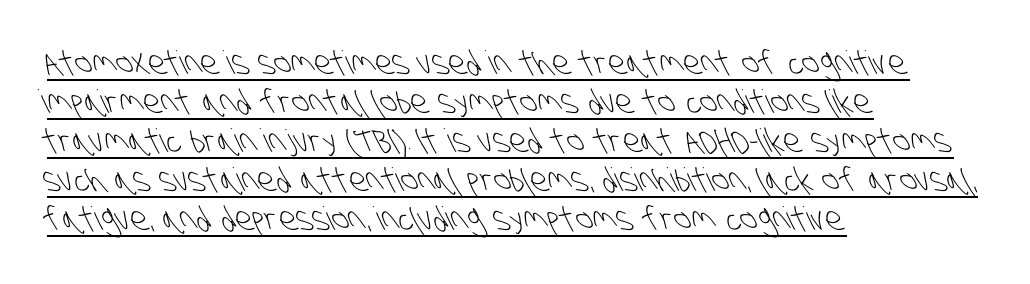
The font sits on the lighter half of the weight spectrum, regular included. The line texture is even and compact thanks to regular tracking. A sans-serif font was chosen for this passage. Proportional: the letters do not fall into vertical columns.
